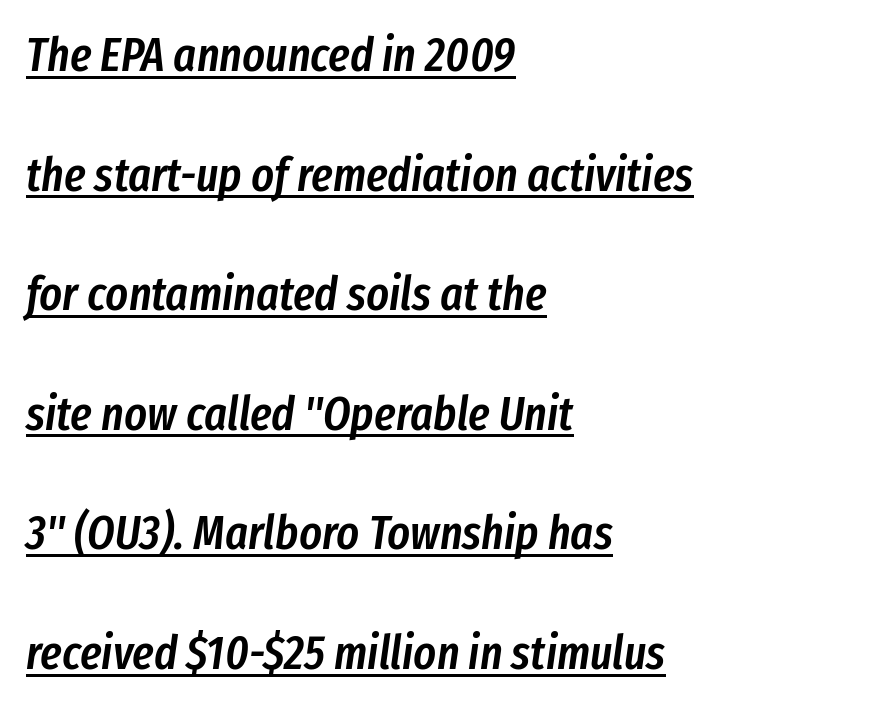
Q: Is the text bold? A: Semi-bold.
Q: Is the text italic (slanted)? A: Yes, it leans right by about 8 degrees.
Q: Is the text underlined? A: Yes.
Q: How is the paragraph aligned? A: Left-aligned.
Q: Is the spacing between letters normal or unusually wide? A: Normal.
Q: Is the spacing between lines tight, normal or loose? A: Loose.
Q: Width (condensed, normal, or wide)? A: Condensed.
Q: Stroke contrast? A: Low.
Q: x-height? A: Medium.
Q: Monospaced? A: No.
